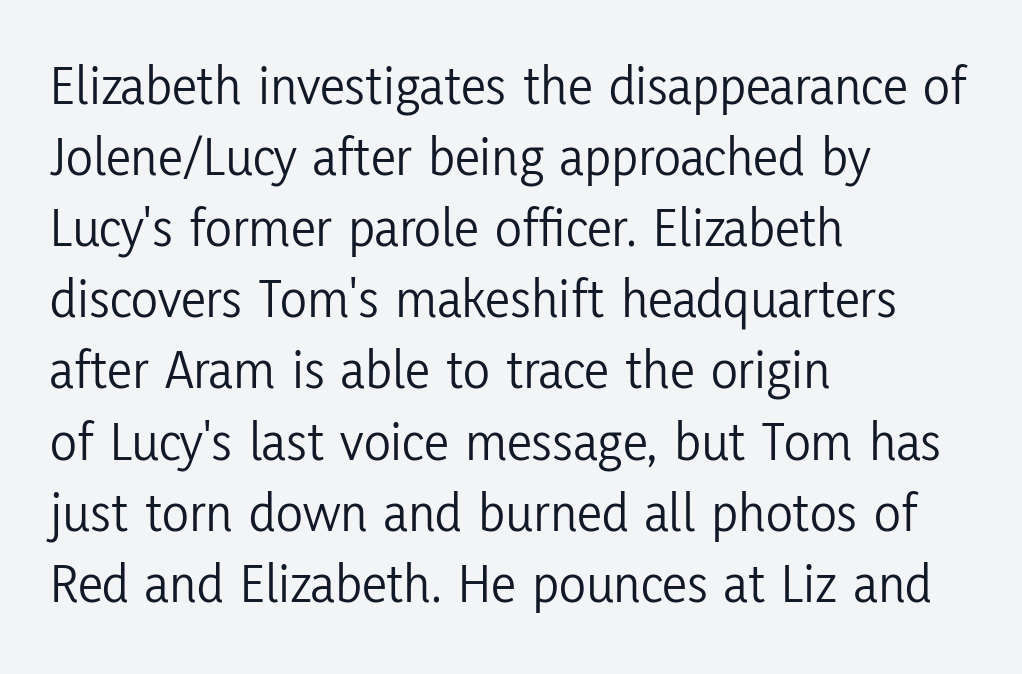
{"serif": "no", "italic": "no", "bold": "no", "weight": "light", "width": "condensed", "stroke_contrast": "low", "x_height": "medium", "monospaced": "no", "underline": "no", "align": "left", "line_spacing": "normal", "line_spacing_ratio": 1.27, "letter_spacing": "normal", "letter_spacing_em": 0.0, "glyph_px": 56}
